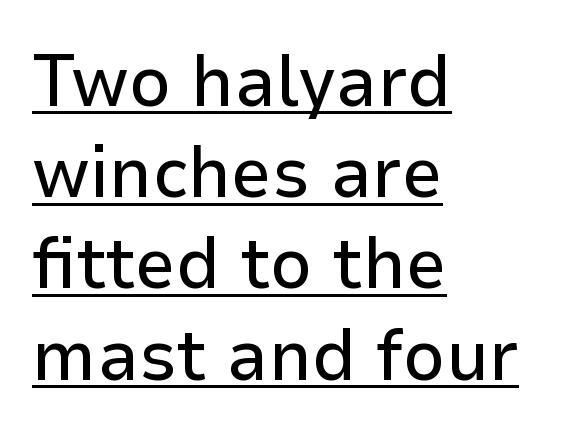
The image shows 73 px sans-serif type, upright; set left-aligned, normal line spacing (1.25x), normal letter spacing, underlined; low stroke contrast and a medium x-height.
